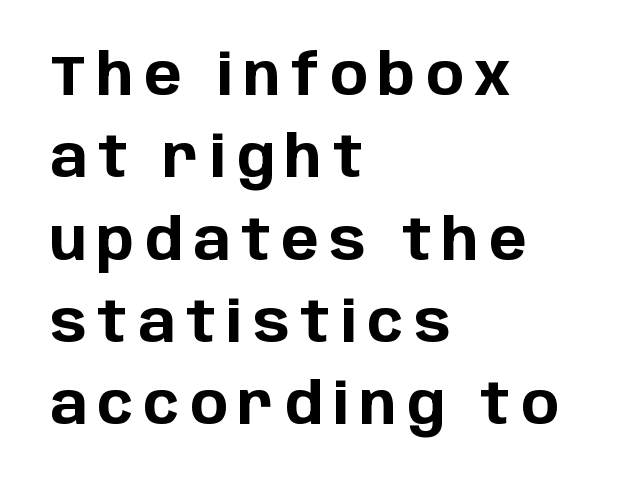
Ascenders rise straight up at ninety degrees. Emphasis by weight is at full strength: bold. The block of text has a typical density, with ordinary space between rows. The compositor pushed each line to the left boundary. Check the space under the baseline: it is left empty.
